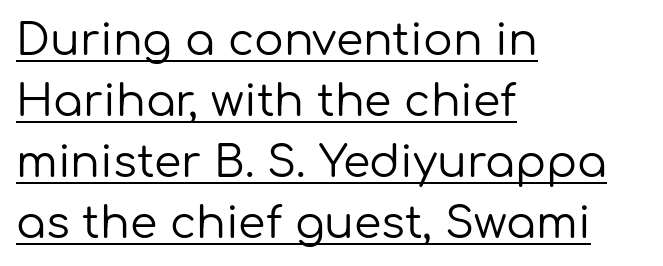
In CSS terms this would be text-align: left. What stands out about the letter spacing? Nothing — it is the standard amount. Spacing verdict: proportional, widths tailored to each character. Grotesque or geometric, the face here clearly has no serifs. These characters rest on top of a visible drawn line. Do the letters lean? They stand straight.
